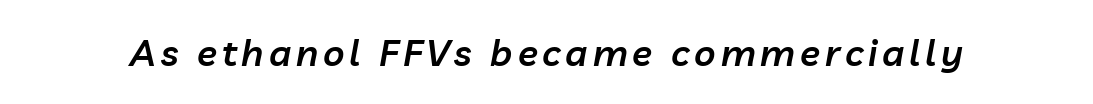
Underline: absent. This is moderately heavy type, rendered in semibold. The lettering tilts uniformly, giving the passage an italic look. These lines are rendered in a variable-pitch font.
